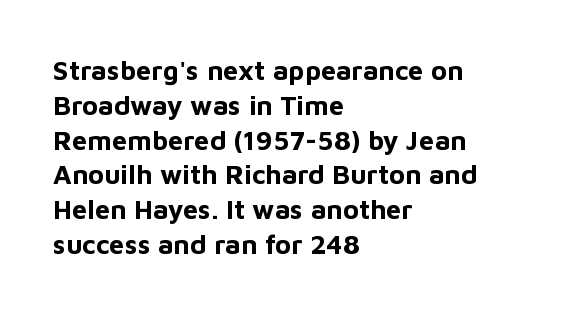
Q: Is the text bold? A: Yes.
Q: Is the text italic (slanted)? A: No, it is upright.
Q: Is the text underlined? A: No.
Q: How is the paragraph aligned? A: Left-aligned.
Q: Is the spacing between letters normal or unusually wide? A: Normal.
Q: Is the spacing between lines tight, normal or loose? A: Normal.
